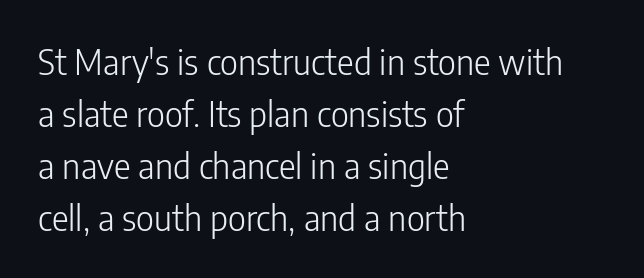
No extra ink here — the face is not bold. These lines keep a tight, regular rhythm from letter to letter. This is roman type, the default non-slanted kind. The leading is moderate, giving the passage an even texture. A typesetter would label this face a sans.
